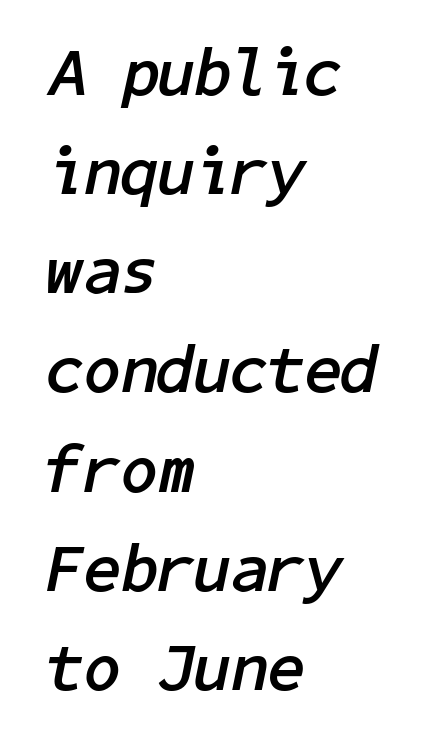
{"italic": "yes", "lean": "right", "slant_degrees": 11, "bold": "yes", "weight": "semibold", "width": "normal", "stroke_contrast": "low", "x_height": "medium", "underline": "no", "align": "left", "line_spacing": "normal", "line_spacing_ratio": 1.48, "letter_spacing": "normal", "letter_spacing_em": 0.0, "glyph_px": 67}
